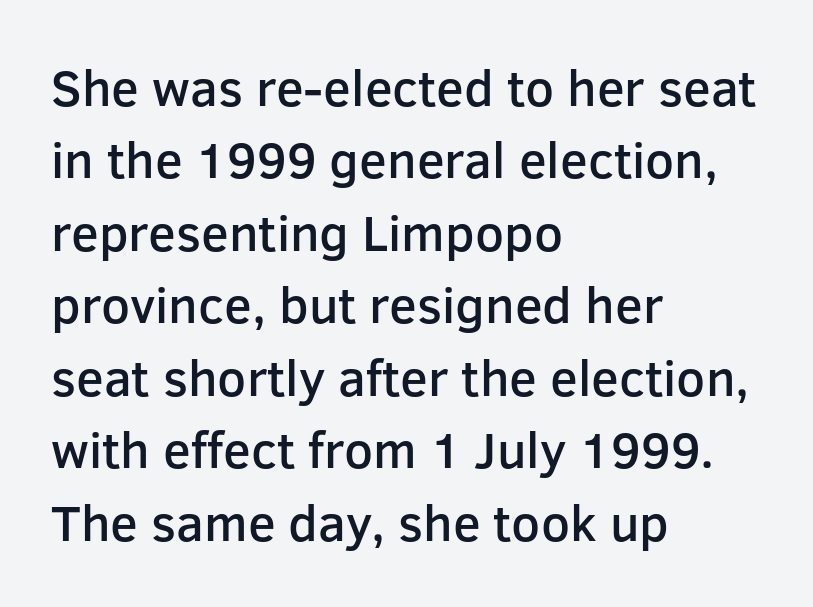
Letterform terminals end flat and unadorned throughout the passage. These lines keep a tight, regular rhythm from letter to letter. Line beginnings align vertically; line endings do not. The leading is moderate, giving the passage an even texture.
